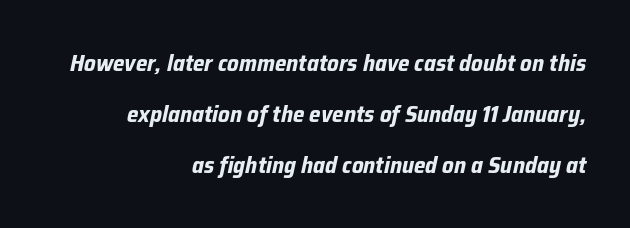
The image shows 23 px bold type, italic (leaning right); set right-aligned, loose line spacing (2.21x), normal letter spacing, not underlined.
